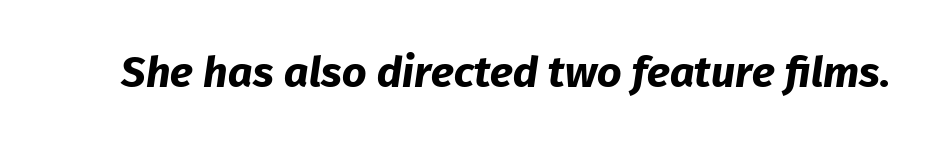
Rule under the text: the space is simply empty. Set as a true bold cut, around the 700 mark. In terms of letterform style, serifs are entirely absent. The face used here is proportionally spaced, like ordinary book or web type. The rendering keeps characters at their native spacing.
